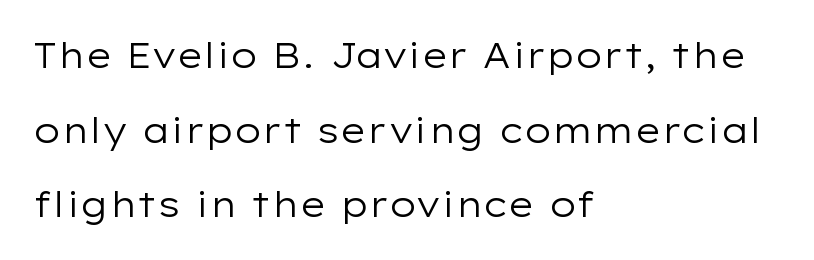
{"serif": "no", "italic": "no", "bold": "no", "weight": "regular", "width": "wide", "stroke_contrast": "low", "x_height": "medium", "monospaced": "no", "underline": "no", "align": "left", "line_spacing": "loose", "line_spacing_ratio": 2.13, "letter_spacing": "normal", "letter_spacing_em": 0.0, "glyph_px": 35}
